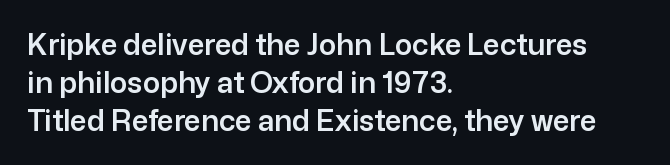
The image shows 29 px sans-serif type, upright; set left-aligned, normal line spacing (1.31x), normal letter spacing, not underlined; low stroke contrast and a medium x-height.
